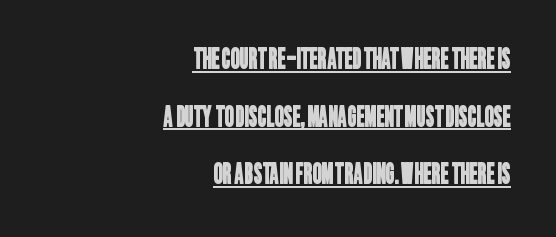
Q: Is the typeface a serif or a sans-serif typeface? A: Sans-serif.
Q: Is the text underlined? A: Yes.
Q: How is the paragraph aligned? A: Right-aligned.
Q: Is the spacing between letters normal or unusually wide? A: Normal.
Q: Is the spacing between lines tight, normal or loose? A: Loose.
Q: Width (condensed, normal, or wide)? A: Condensed.
Q: Stroke contrast? A: Low.
Q: x-height? A: Large.
Q: Monospaced? A: No.
